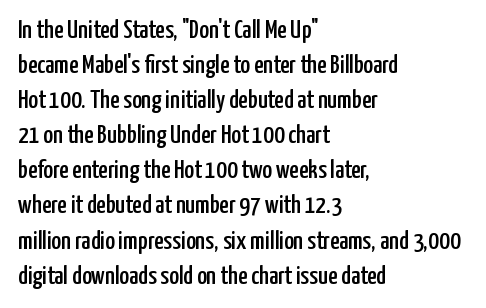
{"italic": "no", "underline": "no", "align": "left", "line_spacing": "normal", "line_spacing_ratio": 1.35, "letter_spacing": "normal", "letter_spacing_em": 0.0, "glyph_px": 26}
